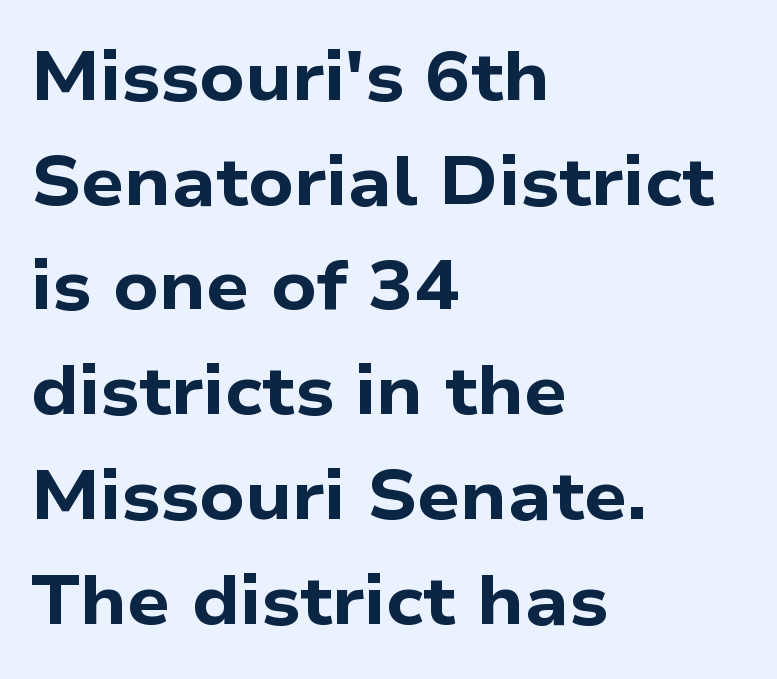
Q: Is the text bold? A: Yes.
Q: Is the typeface a serif or a sans-serif typeface? A: Sans-serif.
Q: Is the text underlined? A: No.
Q: How is the paragraph aligned? A: Left-aligned.
Q: Is the spacing between letters normal or unusually wide? A: Normal.
Q: Is the spacing between lines tight, normal or loose? A: Normal.
Q: Width (condensed, normal, or wide)? A: Wide.
Q: Stroke contrast? A: Low.
Q: x-height? A: Medium.
Q: Monospaced? A: No.
